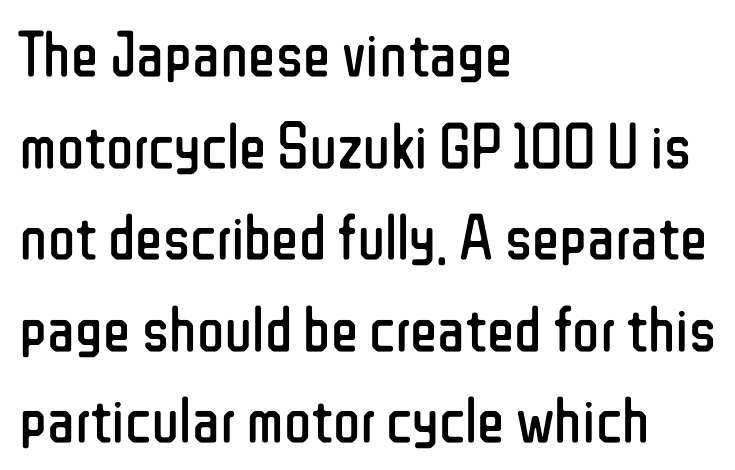
No italicization has been applied; the sample stays upright. The face used here is proportionally spaced, like ordinary book or web type. Ink coverage per letter is moderate at most. Descenders are the only things crossing below the line. The passage is arranged the way most books set body copy — flush left.
